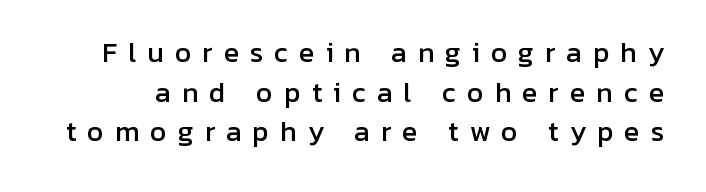
There is plenty of visible air inserted between adjacent glyphs. No italicization has been applied; the sample stays upright. Honestly, the row spacing looks completely unremarkable. Has an underline been added? It has not.
